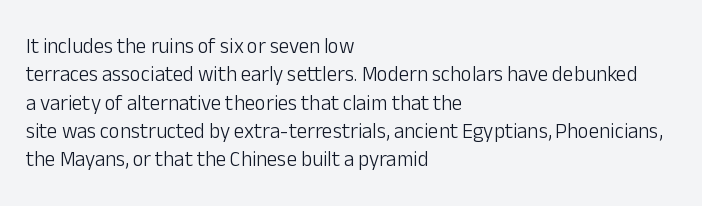
{"italic": "no", "bold": "no", "underline": "no", "align": "left", "line_spacing": "normal", "line_spacing_ratio": 1.35, "letter_spacing": "normal", "letter_spacing_em": 0.0, "glyph_px": 21}
